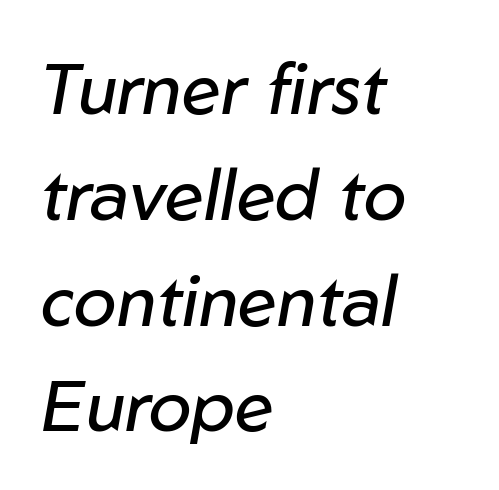
All the whitespace from short lines collects on the right. Each row of text sits above clean, open space. These lines are rendered in a variable-pitch font. An italicized treatment has been applied to the whole sample. In terms of letterspacing, this is plain default setting. Is this a heavy cut? Hardly; it is regular or lighter.
